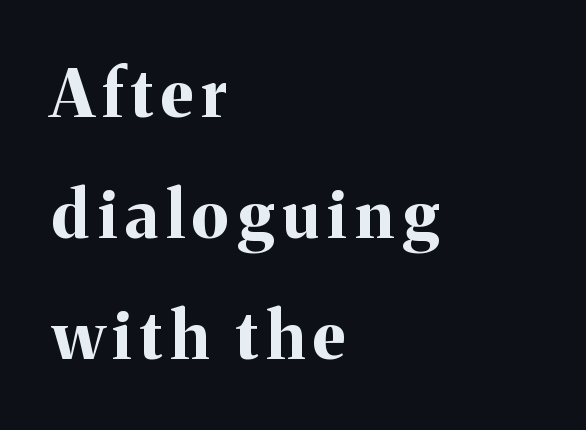
The image shows 66 px bold serif type, upright; set left-aligned, line spacing 1.83x, not underlined; medium stroke contrast and a medium x-height.
